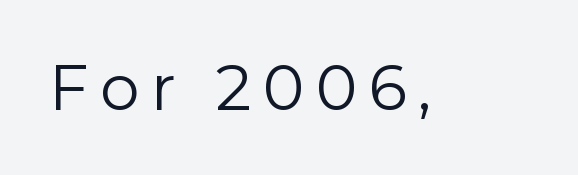
Beneath every word, the page is bare. Unbolded letterforms with no extra heft. Characters remain perfectly vertical along every line. What kind of face is this? One without serifs — a sans.
